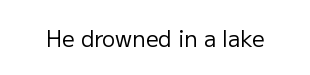
The image shows 22 px text type, upright; set normal letter spacing, not underlined.
